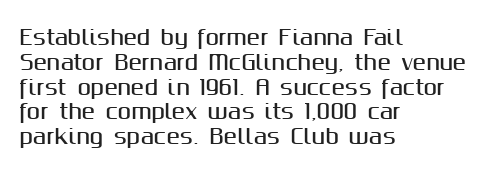
A roman cut, with each character standing at attention. The letters sit at their default tracking, neither squeezed nor spread. Compared with a centered layout, this one pins lines to the left instead. Clear beneath every line of the passage.
